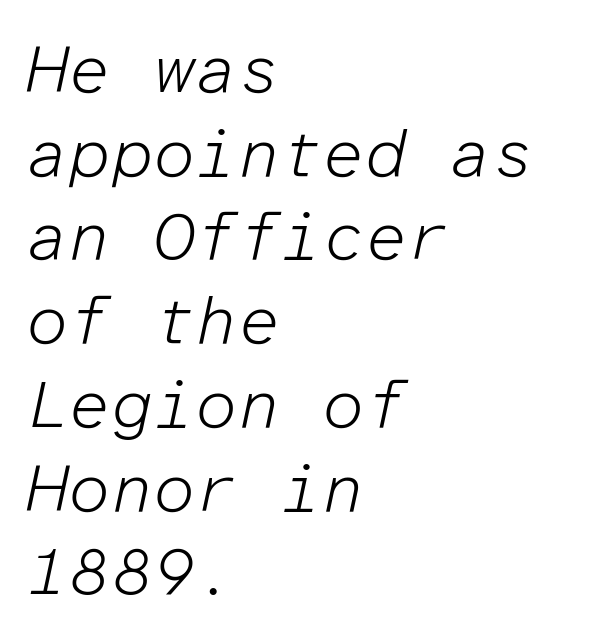
Q: Is the text bold? A: No.
Q: Is the text italic (slanted)? A: Yes, it leans right by about 12 degrees.
Q: Is the text underlined? A: No.
Q: How is the paragraph aligned? A: Left-aligned.
Q: Is the spacing between letters normal or unusually wide? A: Normal.
Q: Is the spacing between lines tight, normal or loose? A: Normal.
Q: Width (condensed, normal, or wide)? A: Normal.
Q: Stroke contrast? A: Low.
Q: x-height? A: Medium.
Q: Monospaced? A: Yes.
